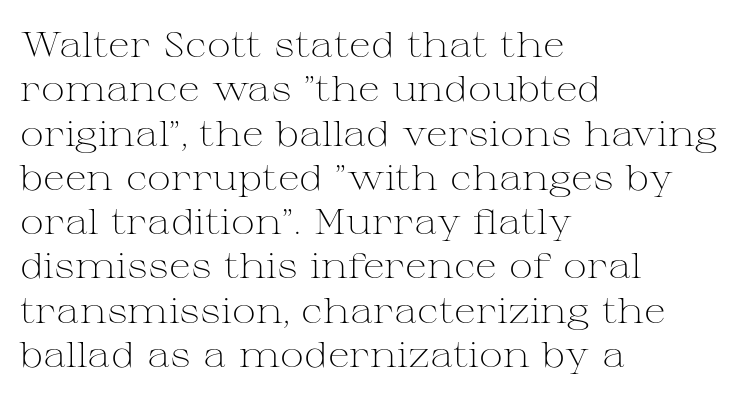
{"serif": "yes", "italic": "no", "bold": "no", "weight": "light", "width": "wide", "stroke_contrast": "medium", "x_height": "medium", "monospaced": "no", "underline": "no", "align": "left", "line_spacing_ratio": 1.23, "letter_spacing": "normal", "letter_spacing_em": 0.0, "glyph_px": 36}
